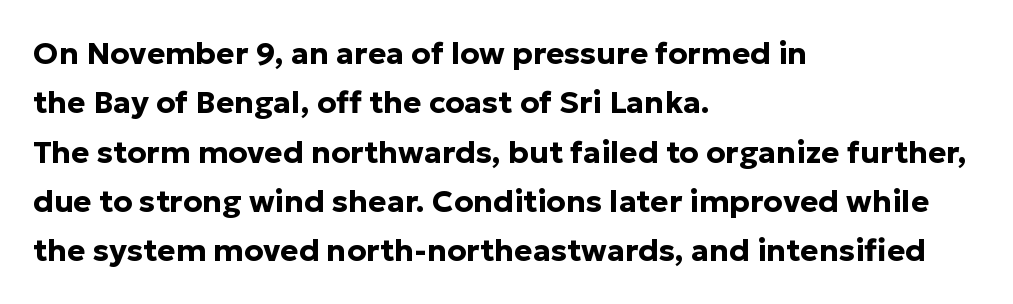
The image shows 31 px bold sans-serif type, upright; set left-aligned, normal line spacing (1.59x), normal letter spacing, not underlined; low stroke contrast and a medium x-height.
